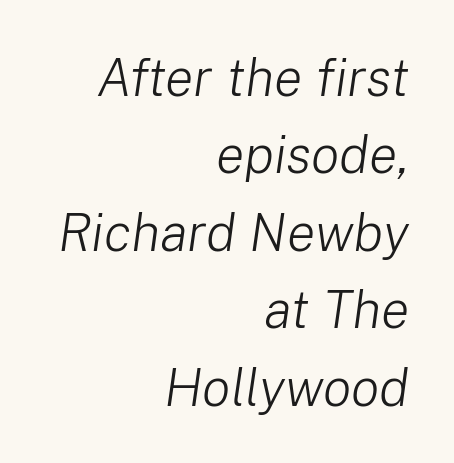
Q: Is the text bold? A: No.
Q: Is the text italic (slanted)? A: Yes, it leans right by about 8 degrees.
Q: Is the text underlined? A: No.
Q: How is the paragraph aligned? A: Right-aligned.
Q: Is the spacing between letters normal or unusually wide? A: Normal.
Q: Is the spacing between lines tight, normal or loose? A: Normal.
Q: Width (condensed, normal, or wide)? A: Normal.
Q: Stroke contrast? A: Low.
Q: x-height? A: Medium.
Q: Monospaced? A: No.
